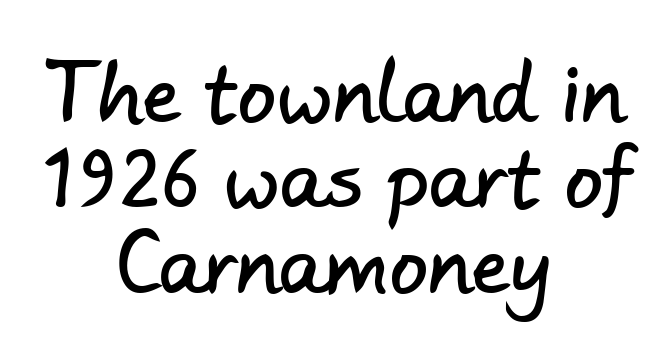
The image shows 77 px sans-serif type; set centered, tight line spacing (1.11x), normal letter spacing, not underlined; low stroke contrast and a small x-height.
